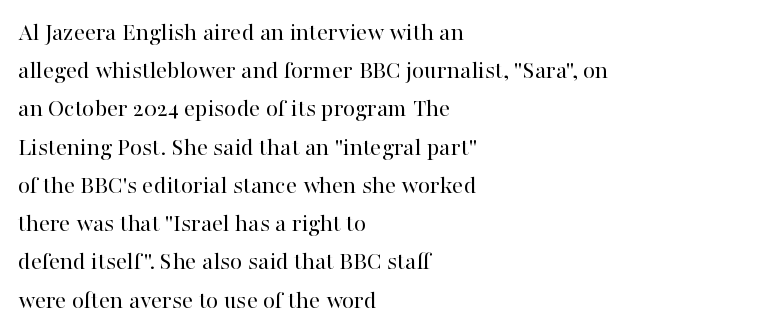
The image shows 25 px text type, upright; set left-aligned, normal line spacing (1.53x), normal letter spacing, not underlined.
